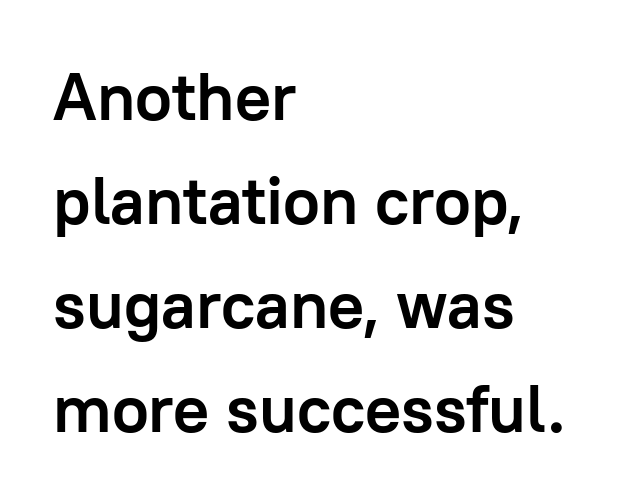
The image shows 67 px semibold sans-serif type, upright; set left-aligned, normal line spacing (1.55x), normal letter spacing, not underlined; low stroke contrast and a medium x-height.
